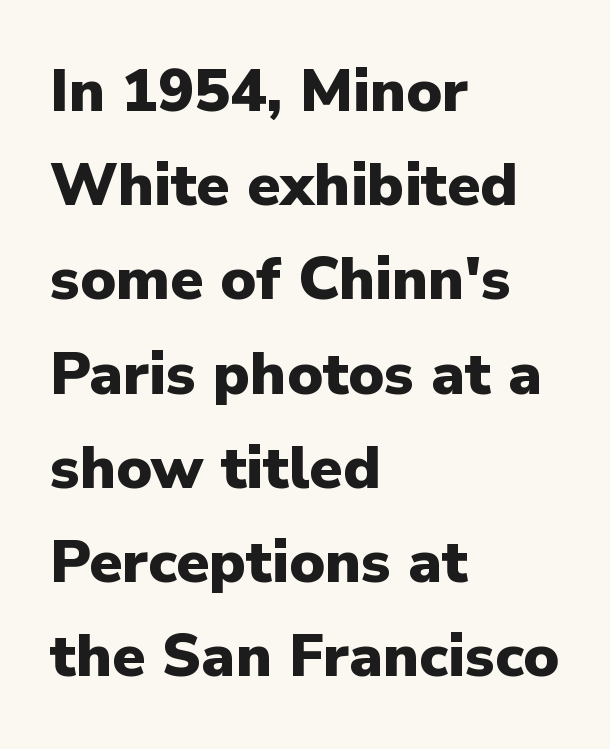
{"serif": "no", "italic": "no", "bold": "yes", "weight": "heavy", "width": "normal", "stroke_contrast": "low", "x_height": "medium", "monospaced": "no", "underline": "no", "align": "left", "line_spacing": "normal", "line_spacing_ratio": 1.57, "letter_spacing": "normal", "letter_spacing_em": 0.0, "glyph_px": 60}
